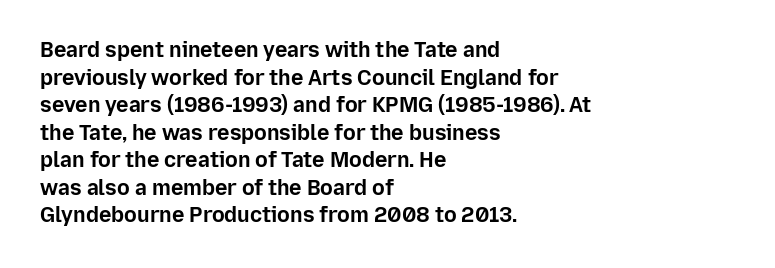
Q: Is the text bold? A: Yes.
Q: Is the text italic (slanted)? A: No, it is upright.
Q: Is the text underlined? A: No.
Q: How is the paragraph aligned? A: Left-aligned.
Q: Is the spacing between letters normal or unusually wide? A: Normal.
Q: Is the spacing between lines tight, normal or loose? A: Normal.
